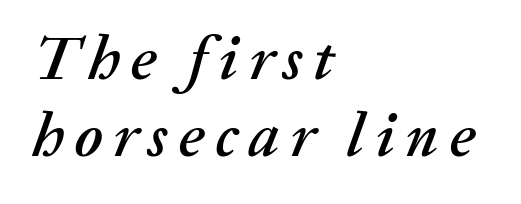
Q: Is the text italic (slanted)? A: Yes, it leans right by about 20 degrees.
Q: Is the text underlined? A: No.
Q: How is the paragraph aligned? A: Left-aligned.
Q: Width (condensed, normal, or wide)? A: Normal.
Q: Stroke contrast? A: Medium.
Q: x-height? A: Medium.
Q: Monospaced? A: No.
